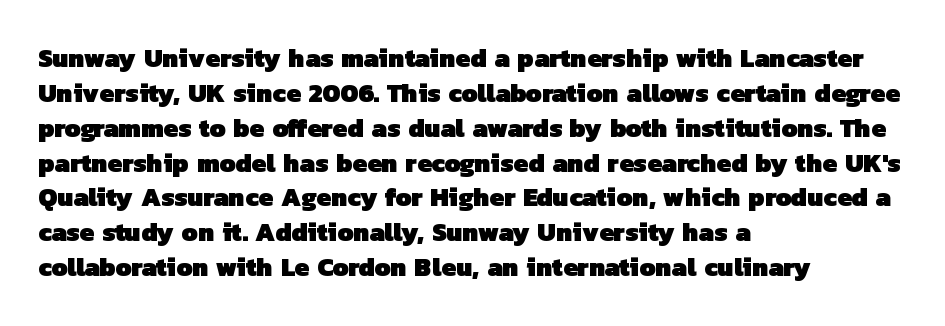
{"bold": "yes", "underline": "no", "align": "left", "line_spacing": "normal", "line_spacing_ratio": 1.34, "letter_spacing": "normal", "letter_spacing_em": 0.0, "glyph_px": 26}
